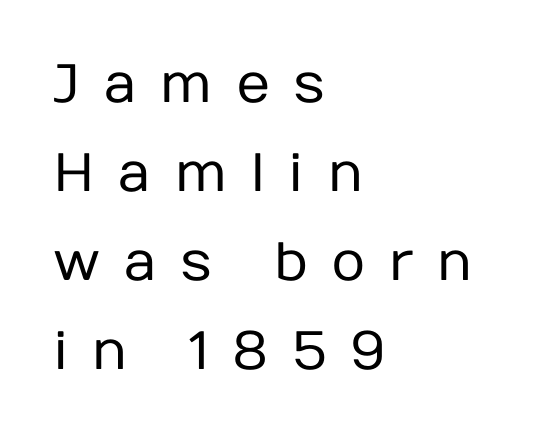
{"serif": "no", "italic": "no", "bold": "no", "weight": "regular", "width": "normal", "stroke_contrast": "low", "x_height": "medium", "monospaced": "no", "underline": "no", "align": "left", "line_spacing": "normal", "line_spacing_ratio": 1.65, "letter_spacing": "wide", "letter_spacing_em": 0.42, "glyph_px": 54}
